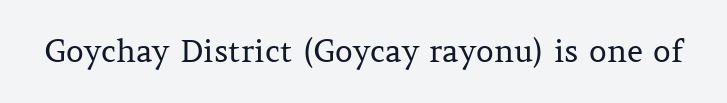
The image shows 31 px regular-weight serif type, upright; set normal letter spacing, not underlined; medium stroke contrast and a medium x-height.
